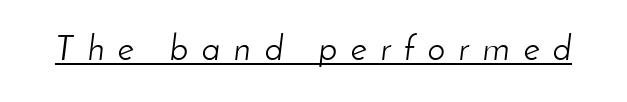
The image shows 35 px light type, italic (leaning right); set unusually wide letter spacing (+0.39 em), underlined; low stroke contrast and a small x-height.
